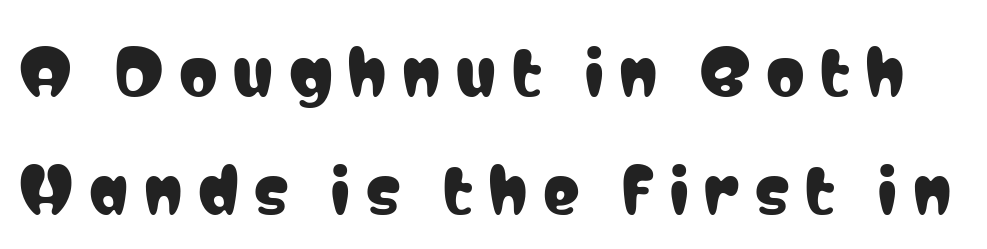
Q: Is the text italic (slanted)? A: No, it is upright.
Q: Is the typeface a serif or a sans-serif typeface? A: Sans-serif.
Q: Is the text underlined? A: No.
Q: Is the spacing between letters normal or unusually wide? A: Unusually wide.
Q: Is the spacing between lines tight, normal or loose? A: Loose.
Q: Width (condensed, normal, or wide)? A: Condensed.
Q: Stroke contrast? A: Low.
Q: x-height? A: Medium.
Q: Monospaced? A: No.
